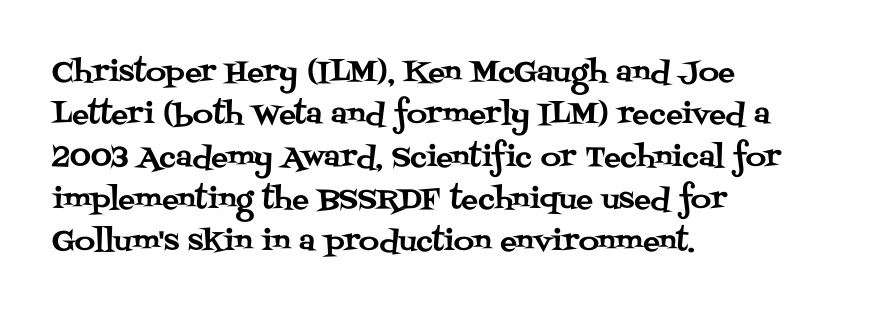
{"serif": "yes", "italic": "no", "width": "normal", "stroke_contrast": "medium", "x_height": "large", "monospaced": "no", "underline": "no", "align": "left", "line_spacing": "normal", "line_spacing_ratio": 1.51, "letter_spacing": "normal", "letter_spacing_em": 0.0, "glyph_px": 28}
